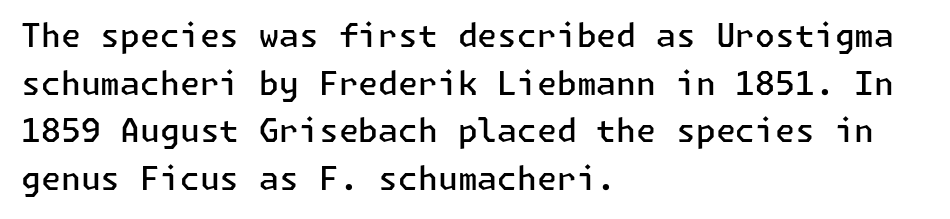
{"serif": "no", "italic": "no", "bold": "semi", "weight": "semibold", "width": "normal", "stroke_contrast": "low", "x_height": "medium", "underline": "no", "align": "left", "line_spacing": "normal", "line_spacing_ratio": 1.49, "letter_spacing": "normal", "letter_spacing_em": 0.0, "glyph_px": 32}
